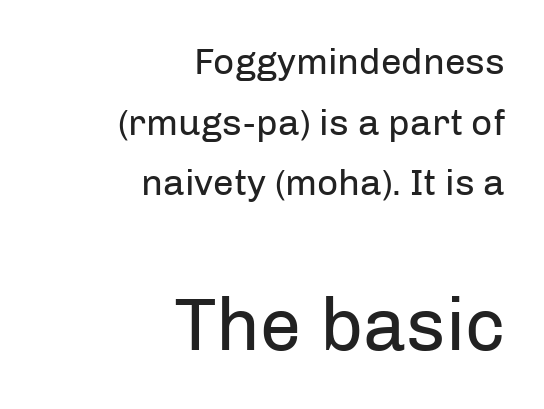
{"serif": "no", "italic": "no", "bold": "no", "weight": "regular", "width": "normal", "stroke_contrast": "low", "x_height": "medium", "monospaced": "no", "underline": "no", "align": "right", "line_spacing": "normal", "line_spacing_ratio": 1.64, "letter_spacing": "normal", "letter_spacing_em": 0.0, "larger_block": "second", "size_ratio": 2.0, "glyph_px": 74}
